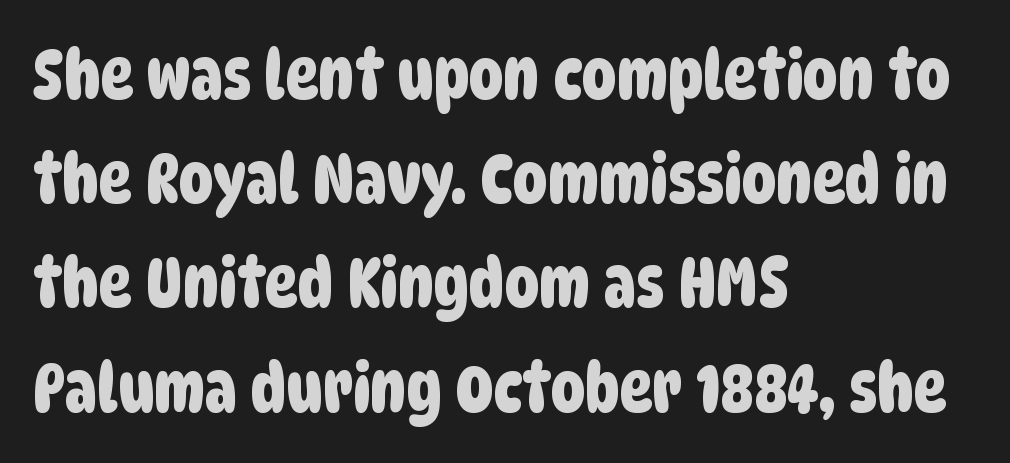
Each letter's strokes conclude bluntly, with no projecting serifs. Only glyphs here, with clear space below each row. Vertical spacing — default. Compared with a centered layout, this one pins lines to the left instead.
